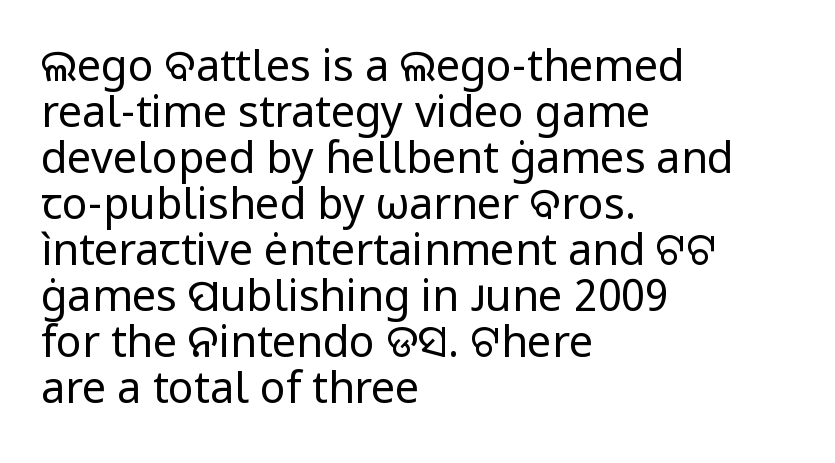
The image shows 43 px regular-weight sans-serif type, upright; set left-aligned, tight line spacing (1.07x), normal letter spacing, not underlined; low stroke contrast and a medium x-height.
